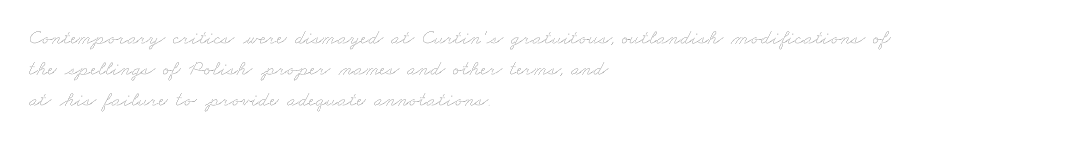
{"bold": "no", "underline": "no", "align": "left", "line_spacing": "normal", "line_spacing_ratio": 1.48, "letter_spacing": "normal", "letter_spacing_em": 0.0, "glyph_px": 21}
